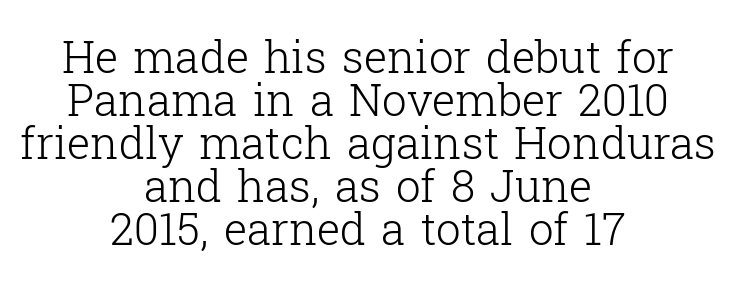
{"serif": "yes", "italic": "no", "bold": "no", "weight": "light", "width": "normal", "stroke_contrast": "low", "x_height": "medium", "monospaced": "no", "underline": "no", "align": "center", "line_spacing": "tight", "line_spacing_ratio": 0.98, "letter_spacing": "normal", "letter_spacing_em": 0.0, "glyph_px": 44}
